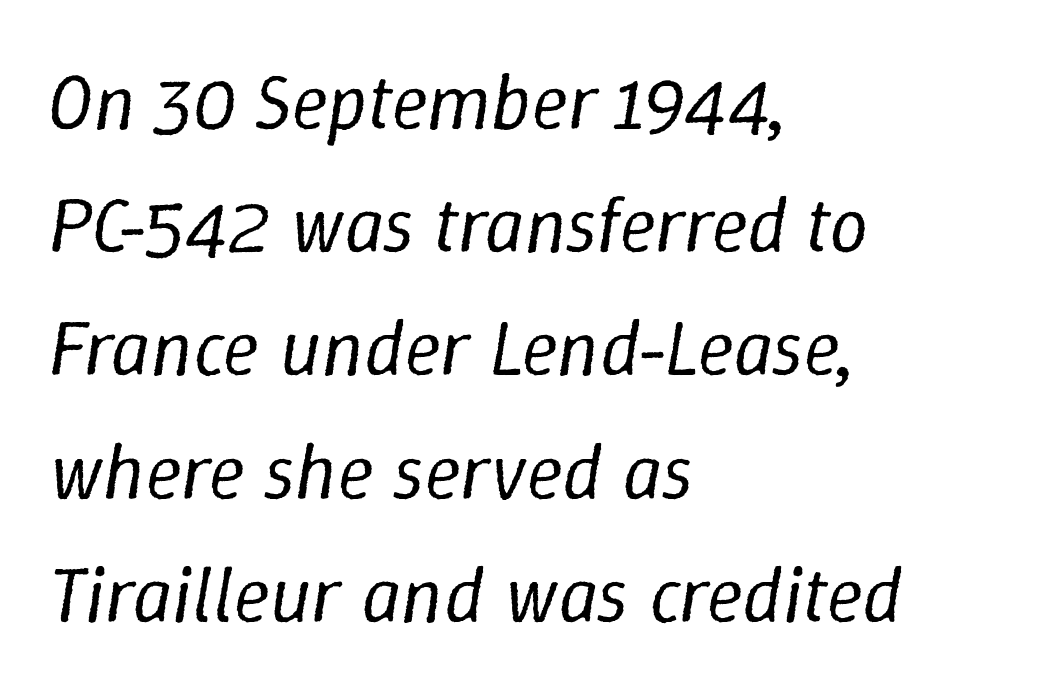
{"italic": "yes", "lean": "right", "slant_degrees": 9, "bold": "no", "weight": "regular", "width": "normal", "stroke_contrast": "low", "x_height": "medium", "monospaced": "no", "underline": "no", "align": "left", "line_spacing": "normal", "line_spacing_ratio": 1.58, "letter_spacing": "normal", "letter_spacing_em": 0.0, "glyph_px": 78}
